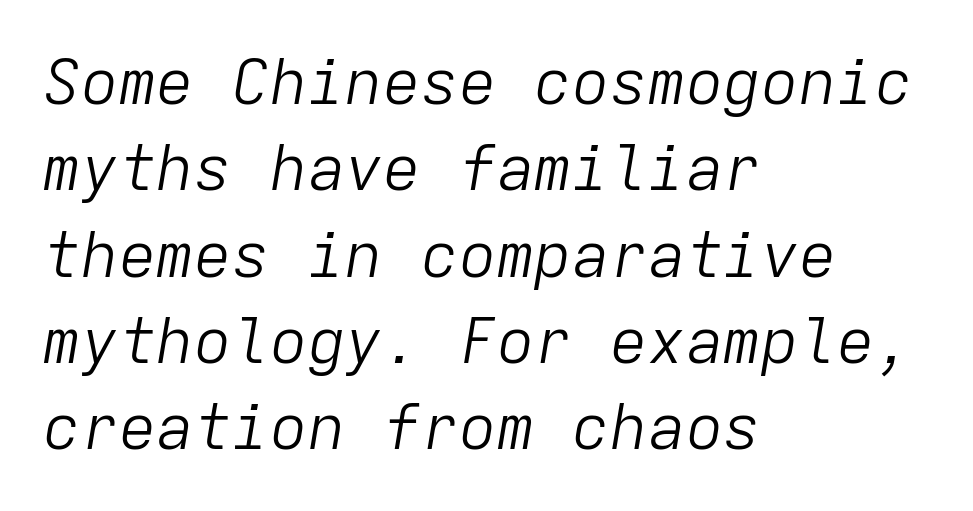
The image shows 63 px light type, italic (leaning right), monospaced; set left-aligned, normal line spacing (1.37x), normal letter spacing, not underlined; low stroke contrast and a medium x-height.
